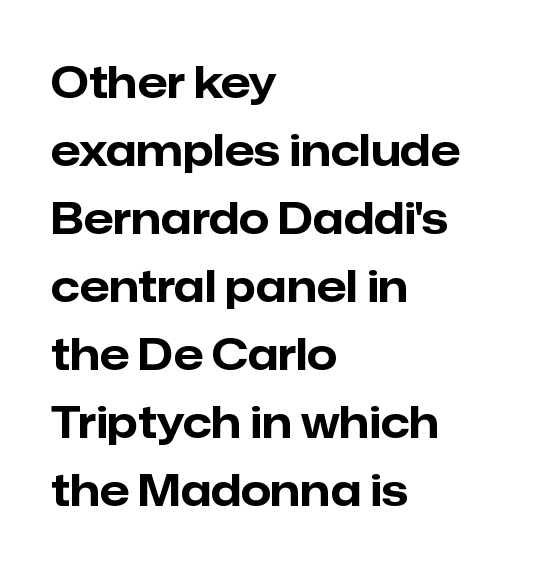
The passage shown is typeset with a sans-serif family. Looks like regular typesetting: each glyph gets only the width it needs. Notice how descenders clear the ascenders below comfortably — that's standard leading. Descenders hang freely into open space.
